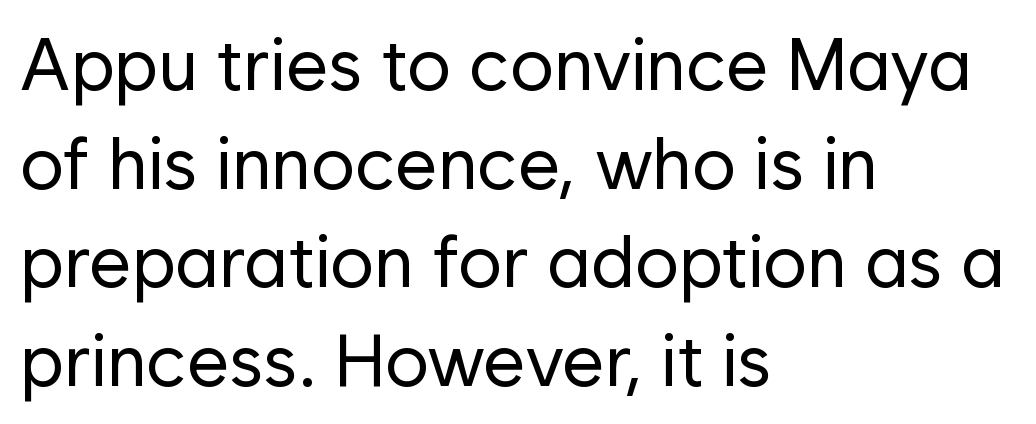
Q: Is the text bold? A: No.
Q: Is the text italic (slanted)? A: No, it is upright.
Q: Is the typeface a serif or a sans-serif typeface? A: Sans-serif.
Q: Is the text underlined? A: No.
Q: How is the paragraph aligned? A: Left-aligned.
Q: Is the spacing between letters normal or unusually wide? A: Normal.
Q: Is the spacing between lines tight, normal or loose? A: Normal.
Q: Width (condensed, normal, or wide)? A: Normal.
Q: Stroke contrast? A: Low.
Q: x-height? A: Medium.
Q: Monospaced? A: No.
